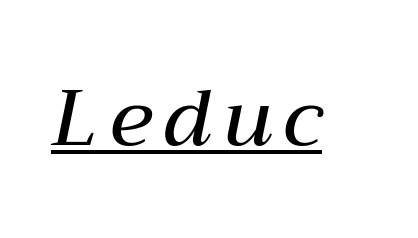
Q: Is the text bold? A: Semi-bold.
Q: Is the text italic (slanted)? A: Yes, it leans right by about 12 degrees.
Q: Is the text underlined? A: Yes.
Q: Width (condensed, normal, or wide)? A: Normal.
Q: Stroke contrast? A: Medium.
Q: x-height? A: Medium.
Q: Monospaced? A: No.
